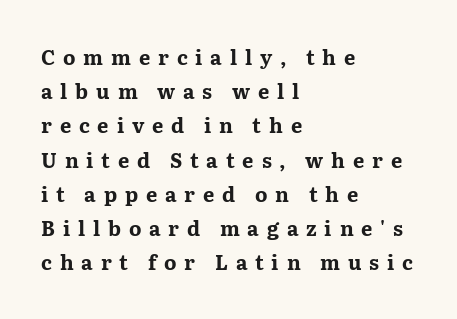
Q: Is the text bold? A: Yes.
Q: Is the text italic (slanted)? A: No, it is upright.
Q: Is the text underlined? A: No.
Q: How is the paragraph aligned? A: Left-aligned.
Q: Is the spacing between letters normal or unusually wide? A: Unusually wide.
